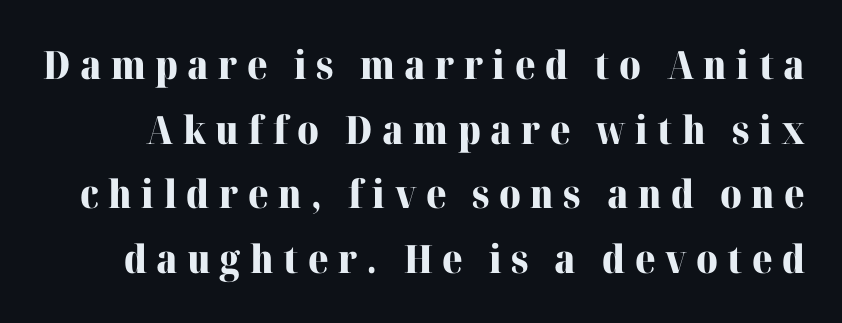
Serifs: yes, visible at the terminals of the letterforms. Does the lettering tilt? It doesn't — this is upright. The space directly below the letters is spotless. Strong, thick strokes mark this as bold type. You could only call the tracking loose — the letters float apart. Compared with typical paragraphs, the rows here are spaced about the same.
